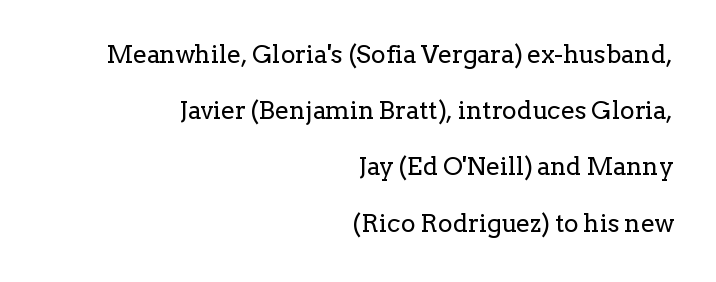
The image shows 25 px text type, upright; set right-aligned, loose line spacing (2.25x), normal letter spacing, not underlined.
